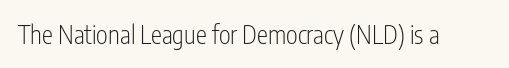
The image shows 25 px text type, upright; set normal letter spacing, not underlined.
